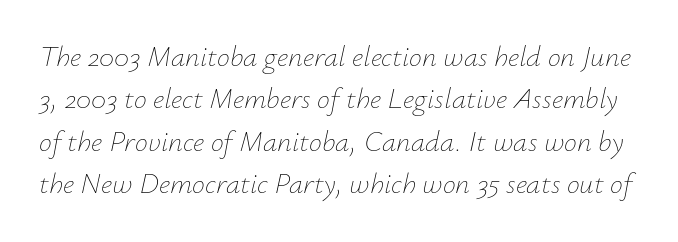
Q: Is the text bold? A: No.
Q: Is the text italic (slanted)? A: Yes, it leans right by about 12 degrees.
Q: Is the text underlined? A: No.
Q: Is the spacing between letters normal or unusually wide? A: Normal.
Q: Is the spacing between lines tight, normal or loose? A: Normal.
Q: Width (condensed, normal, or wide)? A: Normal.
Q: Stroke contrast? A: Low.
Q: x-height? A: Small.
Q: Monospaced? A: No.
